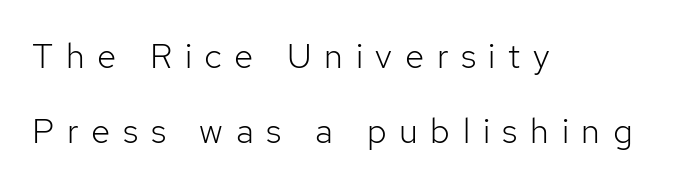
Letter spacing: wide. The letters stand straight up with perfectly vertical stems. Look at the bottom of the vertical strokes: they stop flat, with no serifs. Layout note: lines flush left.
